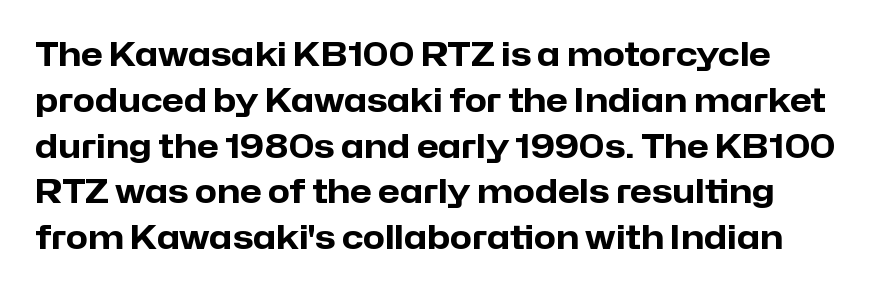
Q: Is the text bold? A: Yes.
Q: Is the text italic (slanted)? A: No, it is upright.
Q: Is the typeface a serif or a sans-serif typeface? A: Sans-serif.
Q: Is the text underlined? A: No.
Q: Is the spacing between letters normal or unusually wide? A: Normal.
Q: Is the spacing between lines tight, normal or loose? A: Normal.
Q: Width (condensed, normal, or wide)? A: Normal.
Q: Stroke contrast? A: Low.
Q: x-height? A: Medium.
Q: Monospaced? A: No.
